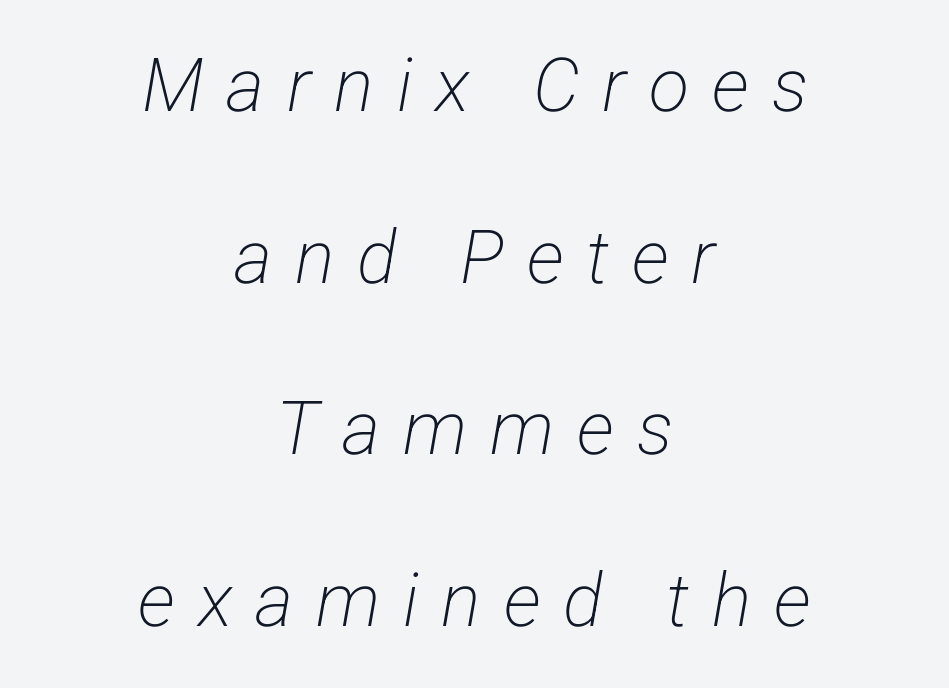
Widely set lines give the paragraph a tall, airy silhouette. The text block is weighted toward neither margin, spreading evenly from the middle. Letters have the restrained weight of plain body copy at most. Caption: expanded tracking, letters set apart. Observe the absence of serifs on each vertical stroke in this sample. Do the characters align in a grid? No, the font is proportional.
